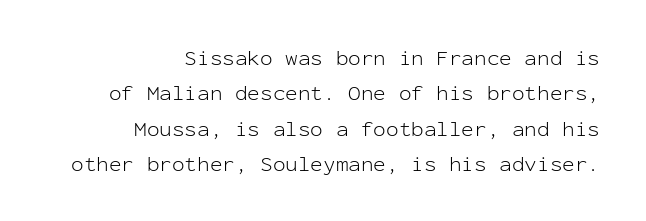
Q: Is the text bold? A: No.
Q: Is the text italic (slanted)? A: No, it is upright.
Q: Is the text underlined? A: No.
Q: How is the paragraph aligned? A: Right-aligned.
Q: Is the spacing between letters normal or unusually wide? A: Normal.
Q: Is the spacing between lines tight, normal or loose? A: Normal.
